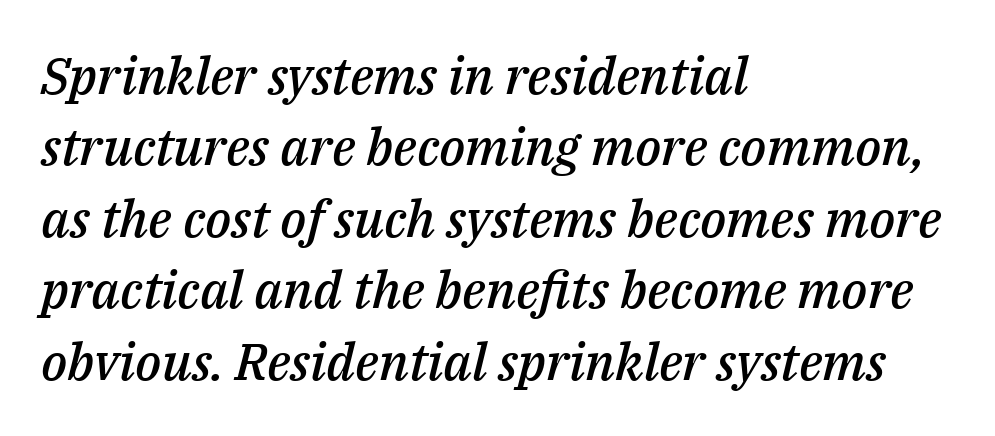
The image shows 51 px semibold type, italic (leaning right); set left-aligned, normal line spacing (1.4x), normal letter spacing, not underlined; medium stroke contrast and a medium x-height.
